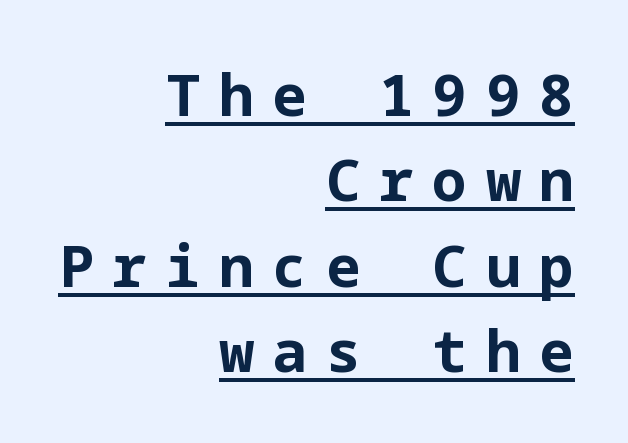
{"serif": "no", "italic": "no", "bold": "yes", "weight": "bold", "width": "normal", "stroke_contrast": "low", "x_height": "medium", "underline": "yes", "align": "right", "line_spacing": "normal", "line_spacing_ratio": 1.47, "letter_spacing": "wide", "letter_spacing_em": 0.32, "glyph_px": 58}
